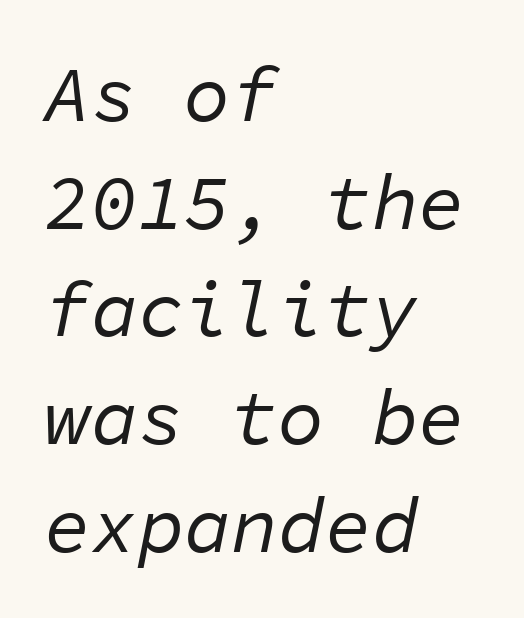
The passage shown stacks its lines at a standard gap. Caption: standard tracking, unaltered. No chunkiness to these letters — they're not bold. Does the copy run flush right? No — it runs flush left. The strip under each line holds only bare page. You could count columns in this text — the font is strictly monospaced.
